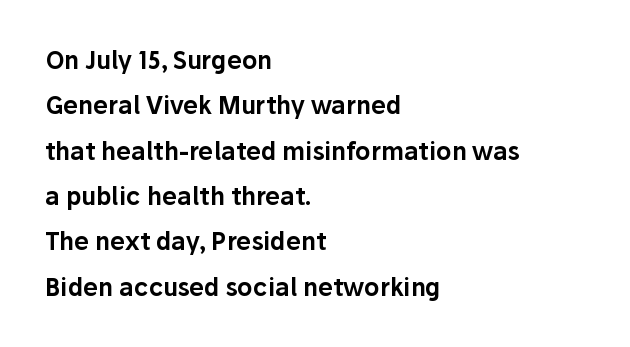
The image shows 24 px text type, upright; set left-aligned, line spacing 1.89x, normal letter spacing, not underlined.
